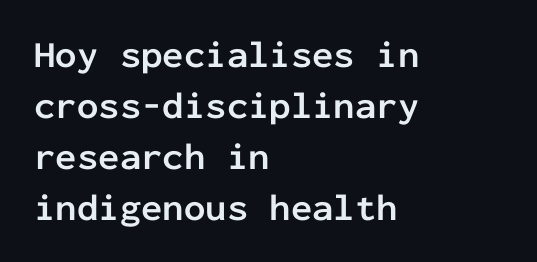
The image shows 38 px semibold sans-serif type, upright, monospaced; set left-aligned, normal line spacing (1.34x), normal letter spacing, not underlined; low stroke contrast and a medium x-height.
